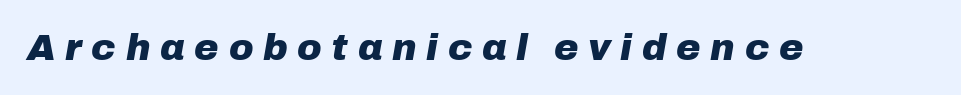
Q: Is the text bold? A: Yes.
Q: Is the text italic (slanted)? A: Yes, it leans right by about 10 degrees.
Q: Is the text underlined? A: No.
Q: Is the spacing between letters normal or unusually wide? A: Unusually wide.
Q: Width (condensed, normal, or wide)? A: Normal.
Q: Stroke contrast? A: Low.
Q: x-height? A: Medium.
Q: Monospaced? A: No.
